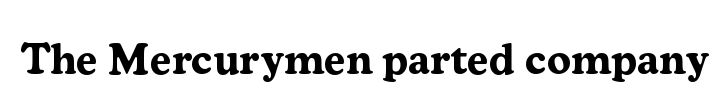
The passage shown is typed in a proportional face where columns would drift. The letters carry serifs — small finishing strokes at the ends of their stems. Short note: letters normally spaced. These lines were composed using upright roman letters.
